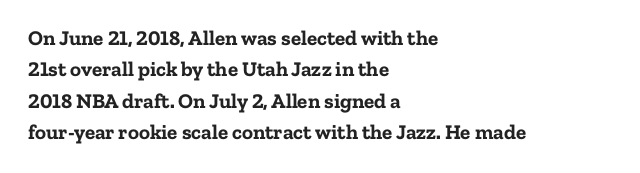
The image shows 21 px bold type, upright; set left-aligned, normal line spacing (1.5x), normal letter spacing, not underlined.
